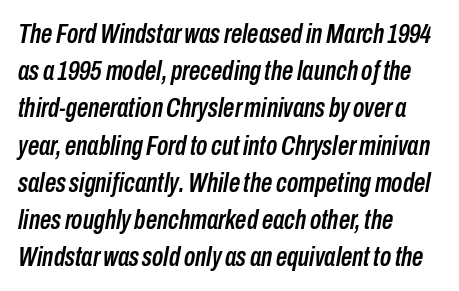
Default kerning and tracking; the words read as compact shapes. The paragraph shown leans on its left margin. Do the characters align in a grid? No, the font is proportional. Check the space under the baseline: it is left empty.
